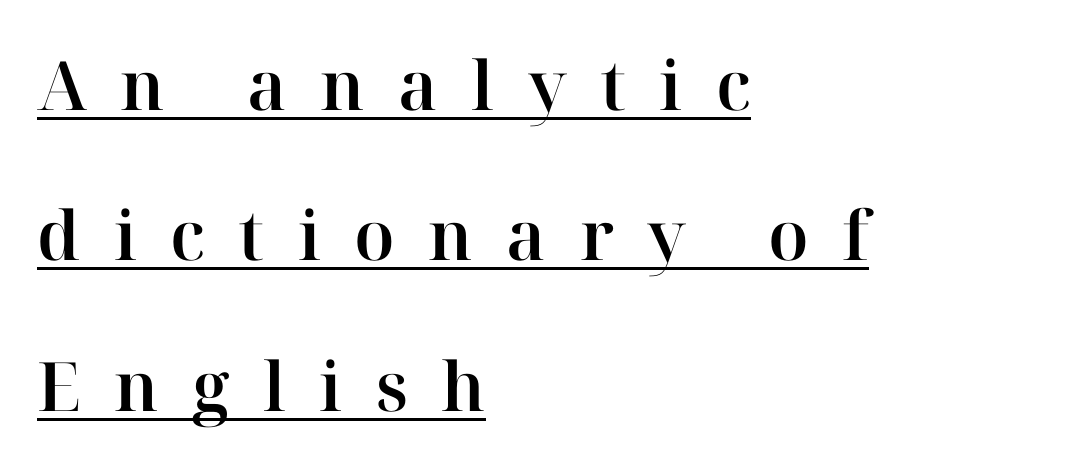
The image shows 68 px serif type, upright; set left-aligned, loose line spacing (2.21x), unusually wide letter spacing (+0.49 em), underlined; high stroke contrast and a medium x-height.
